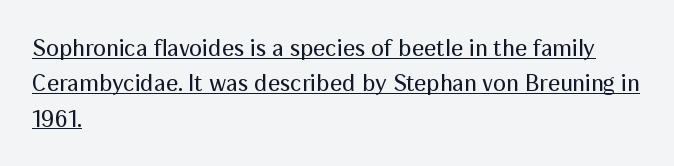
Q: Is the text bold? A: No.
Q: Is the text italic (slanted)? A: No, it is upright.
Q: Is the text underlined? A: Yes.
Q: How is the paragraph aligned? A: Left-aligned.
Q: Is the spacing between letters normal or unusually wide? A: Normal.
Q: Is the spacing between lines tight, normal or loose? A: Normal.
